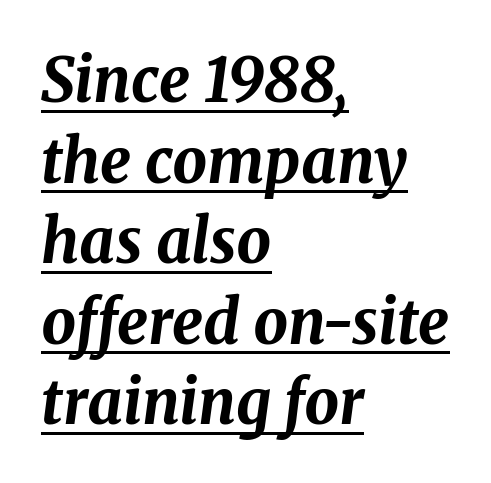
The image shows 61 px bold type, italic (leaning right); set left-aligned, normal line spacing (1.32x), normal letter spacing, underlined; medium stroke contrast and a medium x-height.
